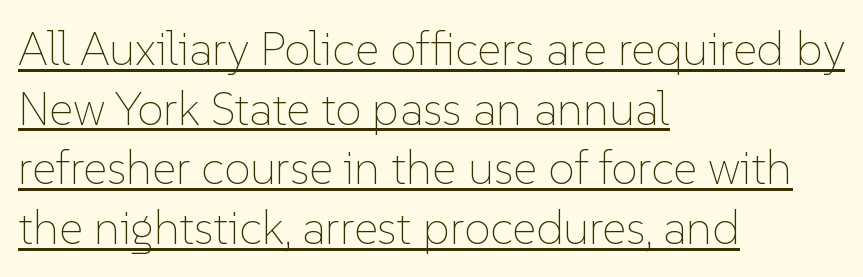
The rendered words wear a rule along their underside. These lines are set flush left with a ragged right edge. These lines are rendered in a variable-pitch font. Stems and bowls with no extra thickness — not bold. Is there much room between lines? A standard amount, neither cramped nor airy.
